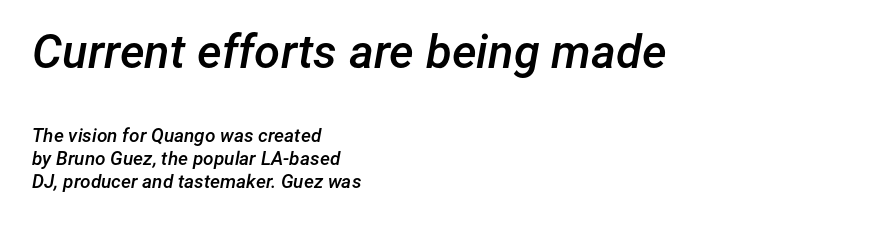
Is this a fixed-width face? No — the glyphs have proportional, varying widths. Glance below the letters and you will spot only blank space. Default kerning and tracking; the words read as compact shapes. Reading down the block, your eye returns to a fixed left position each line. Does the bottom block carry the larger type? No, the top block does.
